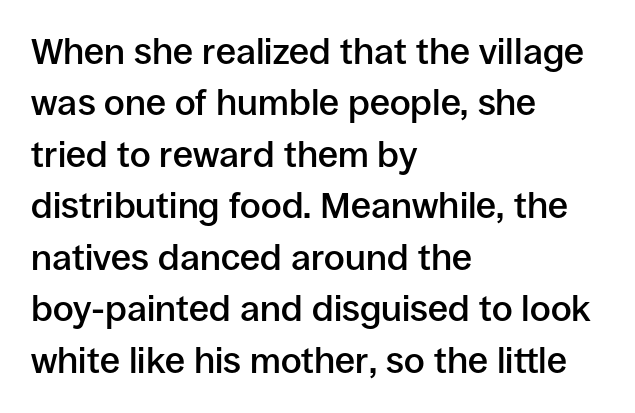
The image shows 36 px semibold sans-serif type, upright; set left-aligned, normal line spacing (1.43x), normal letter spacing, not underlined; low stroke contrast and a large x-height.
